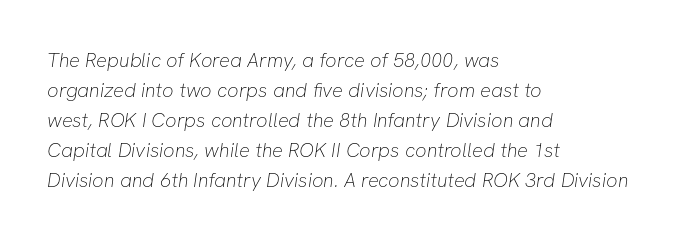
Q: Is the text bold? A: No.
Q: Is the text underlined? A: No.
Q: How is the paragraph aligned? A: Left-aligned.
Q: Is the spacing between letters normal or unusually wide? A: Normal.
Q: Is the spacing between lines tight, normal or loose? A: Normal.
